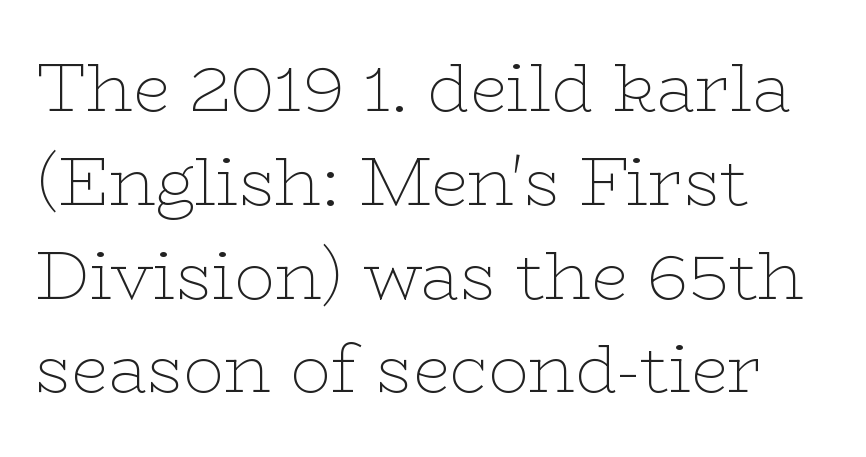
Stroke thickness stays within the range of a standard reading face or lighter. This rendering employs a face with finishing strokes, i.e., a serif. This block has exactly the height ordinary leading produces. Teacher's note: observe the even left margin — that is flush-left alignment. Character widths vary here, with narrow letters taking less room than wide ones.
